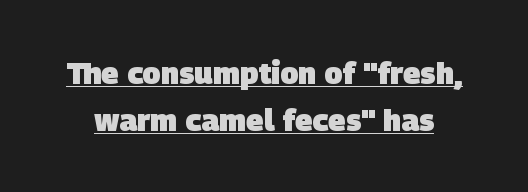
Successive baselines arrive at the customary interval. Regarding serifs, this sample does without them. These lines are rendered in a variable-pitch font. This rendering features underlined lettering. No extra tracking has been applied to these lines.
